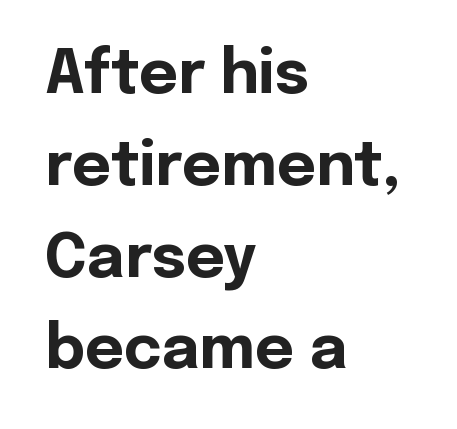
The image shows 60 px bold sans-serif type, upright; set left-aligned, normal line spacing (1.53x), normal letter spacing, not underlined; a medium x-height.
